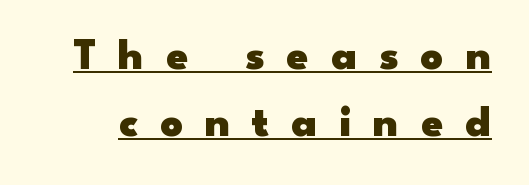
The image shows 44 px heavy, wide sans-serif type, upright; set normal line spacing (1.53x), unusually wide letter spacing (+0.5 em), underlined; low stroke contrast and a small x-height.
